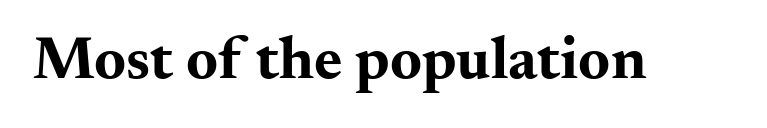
{"serif": "yes", "italic": "no", "bold": "yes", "weight": "bold", "width": "wide", "stroke_contrast": "medium", "x_height": "small", "monospaced": "no", "underline": "no", "letter_spacing": "normal", "letter_spacing_em": 0.0, "glyph_px": 61}
